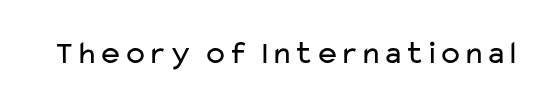
The image shows 33 px regular-weight, wide sans-serif type, upright; set normal letter spacing, not underlined; low stroke contrast and a medium x-height.
